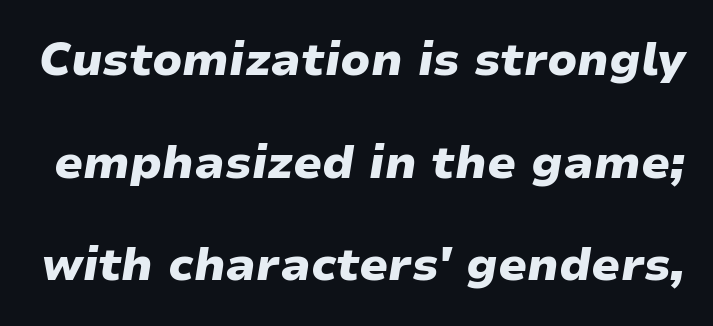
{"italic": "yes", "lean": "right", "slant_degrees": 9, "bold": "yes", "weight": "heavy", "width": "wide", "stroke_contrast": "low", "x_height": "medium", "monospaced": "no", "underline": "no", "line_spacing": "loose", "line_spacing_ratio": 2.23, "letter_spacing": "normal", "letter_spacing_em": 0.0, "glyph_px": 46}
